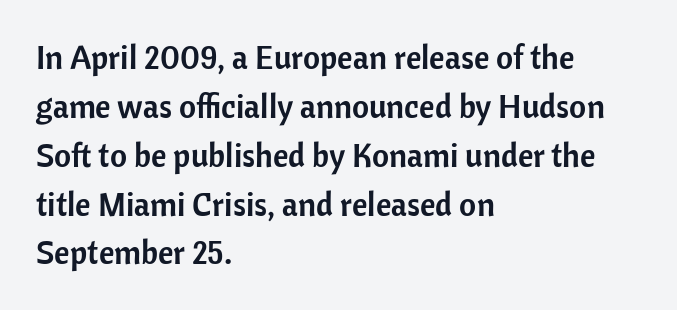
The image shows 33 px sans-serif type, upright; set left-aligned, normal line spacing (1.48x), normal letter spacing, not underlined; low stroke contrast and a medium x-height.
